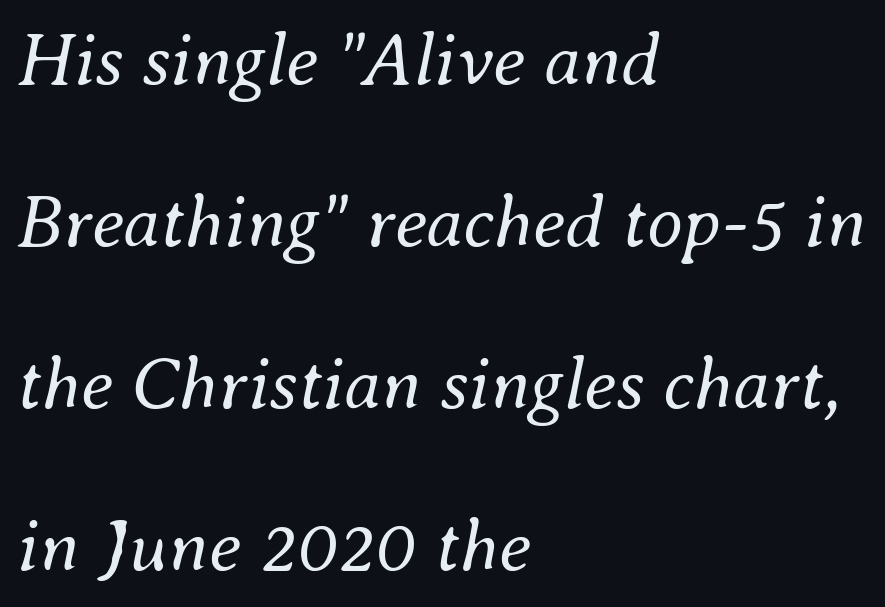
The image shows 74 px regular-weight type, italic (leaning right); set left-aligned, loose line spacing (2.19x), normal letter spacing, not underlined; medium stroke contrast and a small x-height.
